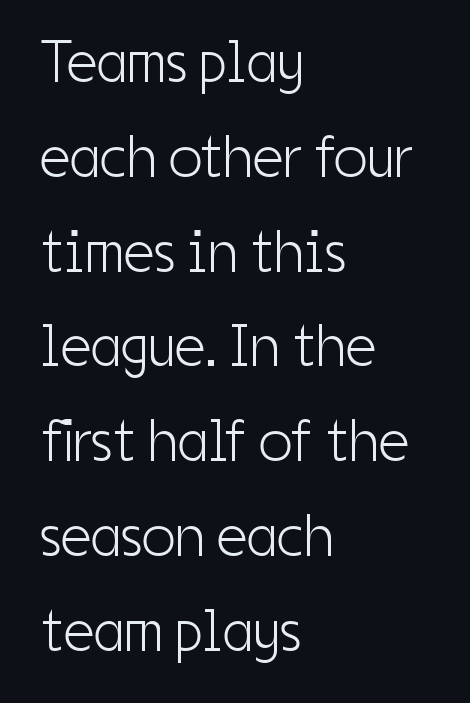
Q: Is the text bold? A: No.
Q: Is the text italic (slanted)? A: No, it is upright.
Q: Is the typeface a serif or a sans-serif typeface? A: Sans-serif.
Q: Is the text underlined? A: No.
Q: How is the paragraph aligned? A: Left-aligned.
Q: Is the spacing between letters normal or unusually wide? A: Normal.
Q: Is the spacing between lines tight, normal or loose? A: Normal.
Q: Width (condensed, normal, or wide)? A: Condensed.
Q: Stroke contrast? A: Low.
Q: x-height? A: Medium.
Q: Monospaced? A: No.
